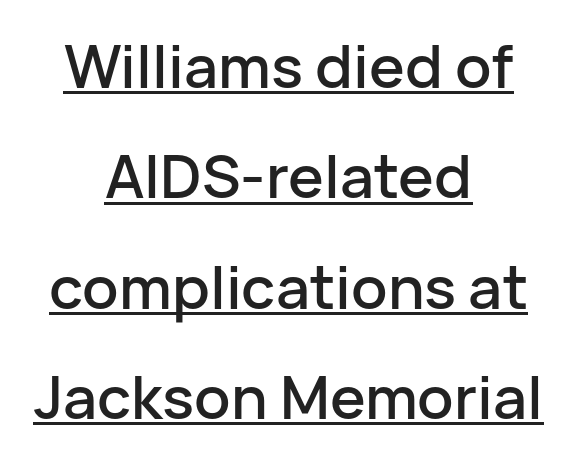
Q: Is the text italic (slanted)? A: No, it is upright.
Q: Is the typeface a serif or a sans-serif typeface? A: Sans-serif.
Q: Is the text underlined? A: Yes.
Q: How is the paragraph aligned? A: Centered.
Q: Is the spacing between letters normal or unusually wide? A: Normal.
Q: Width (condensed, normal, or wide)? A: Normal.
Q: Stroke contrast? A: Low.
Q: x-height? A: Medium.
Q: Monospaced? A: No.
